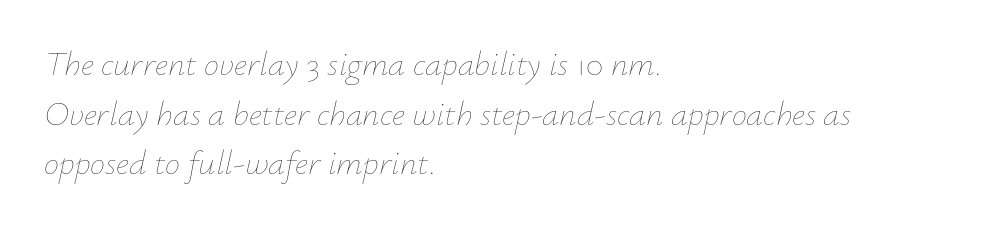
Q: Is the text bold? A: No.
Q: Is the text italic (slanted)? A: Yes, it leans right by about 12 degrees.
Q: Is the text underlined? A: No.
Q: How is the paragraph aligned? A: Left-aligned.
Q: Is the spacing between letters normal or unusually wide? A: Normal.
Q: Is the spacing between lines tight, normal or loose? A: Normal.
Q: Width (condensed, normal, or wide)? A: Normal.
Q: Stroke contrast? A: Low.
Q: x-height? A: Small.
Q: Monospaced? A: No.
